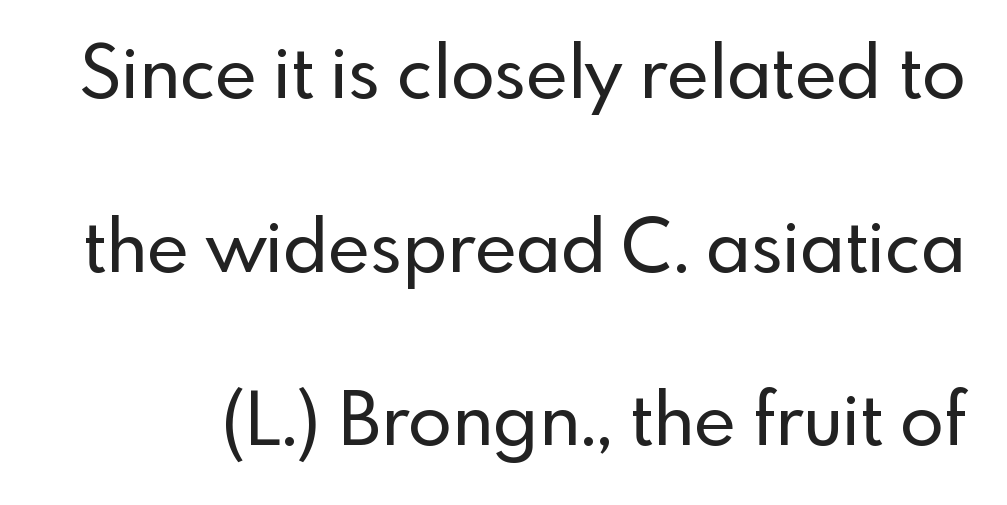
{"serif": "no", "italic": "no", "width": "normal", "x_height": "small", "monospaced": "no", "underline": "no", "line_spacing": "loose", "line_spacing_ratio": 2.41, "letter_spacing": "normal", "letter_spacing_em": 0.0, "glyph_px": 72}
